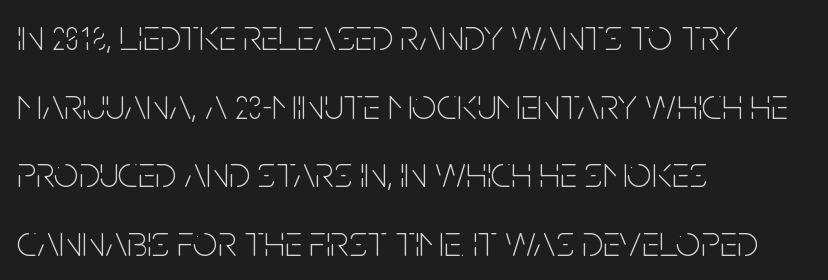
Type without underlining. The text was rendered using a sans face with plain stroke endings. Weight class: somewhere from thin through regular. The passage shown is typed in a proportional face where columns would drift.
